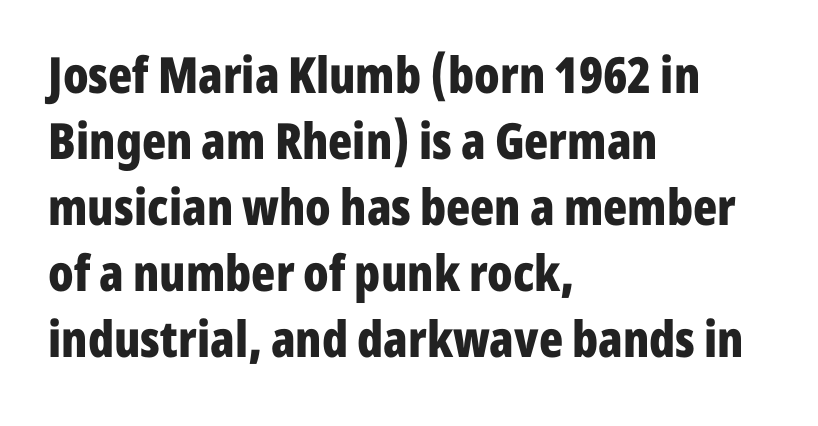
The image shows 50 px bold, condensed sans-serif type, upright; set left-aligned, normal line spacing (1.32x), normal letter spacing, not underlined; low stroke contrast and a medium x-height.
